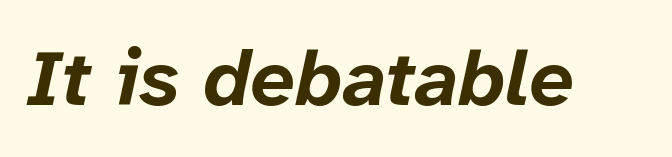
The image shows 79 px bold type, italic (leaning right); set normal letter spacing, not underlined; low stroke contrast and a medium x-height.
